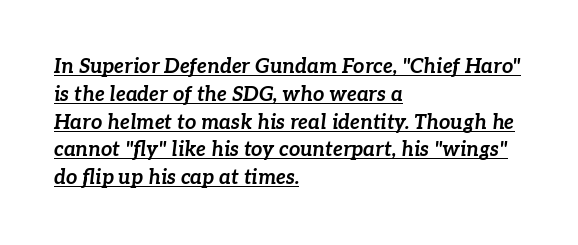
The image shows 20 px bold type, italic (leaning right); set left-aligned, normal line spacing (1.39x), normal letter spacing, underlined.
